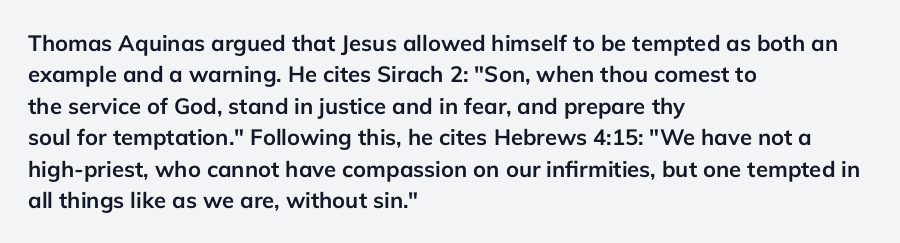
{"italic": "no", "bold": "yes", "underline": "no", "align": "left", "line_spacing": "normal", "line_spacing_ratio": 1.43, "letter_spacing": "normal", "letter_spacing_em": 0.0, "glyph_px": 22}
